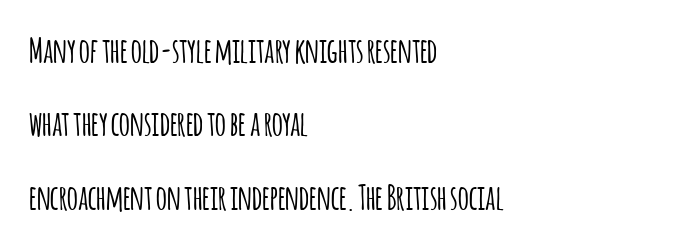
Nothing sits at the stroke ends, so this counts as sans-serif. Do the letters lean? They stand straight. Anything drawn beneath the words? Only blank space. Between one letter and the next there's only the usual sliver of space. If you measured baseline to baseline, you'd find a long distance.
